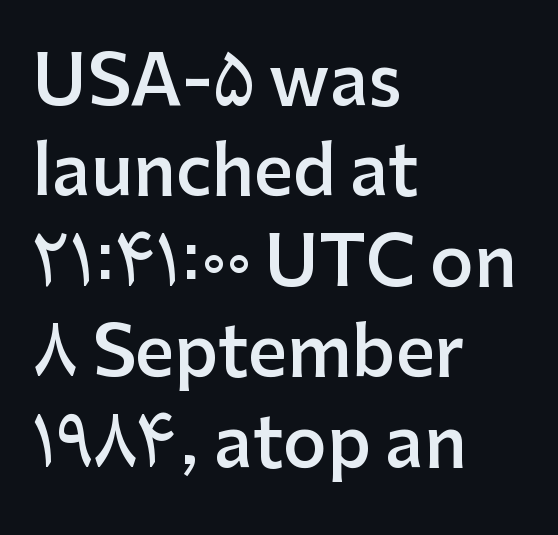
The image shows 68 px semibold sans-serif type, upright; set left-aligned, normal line spacing (1.33x), normal letter spacing, not underlined; low stroke contrast and a medium x-height.
